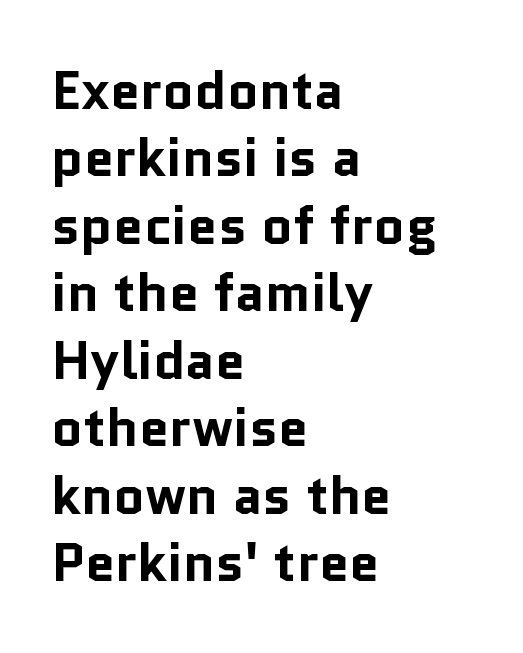
The characters look thick and weighty, a clear bold. This rendering features lettering with no underline. Examine the stroke ends and you'll find no serifs. Notice how descenders clear the ascenders below comfortably — that's standard leading. Here the glyphs are tracked normally, forming tight word shapes. Characters remain perfectly vertical along every line.
